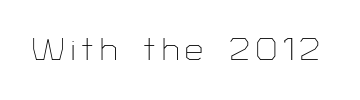
{"serif": "no", "italic": "no", "bold": "no", "weight": "thin", "width": "normal", "stroke_contrast": "low", "x_height": "medium", "monospaced": "no", "underline": "no", "letter_spacing": "wide", "letter_spacing_em": 0.2, "glyph_px": 32}
